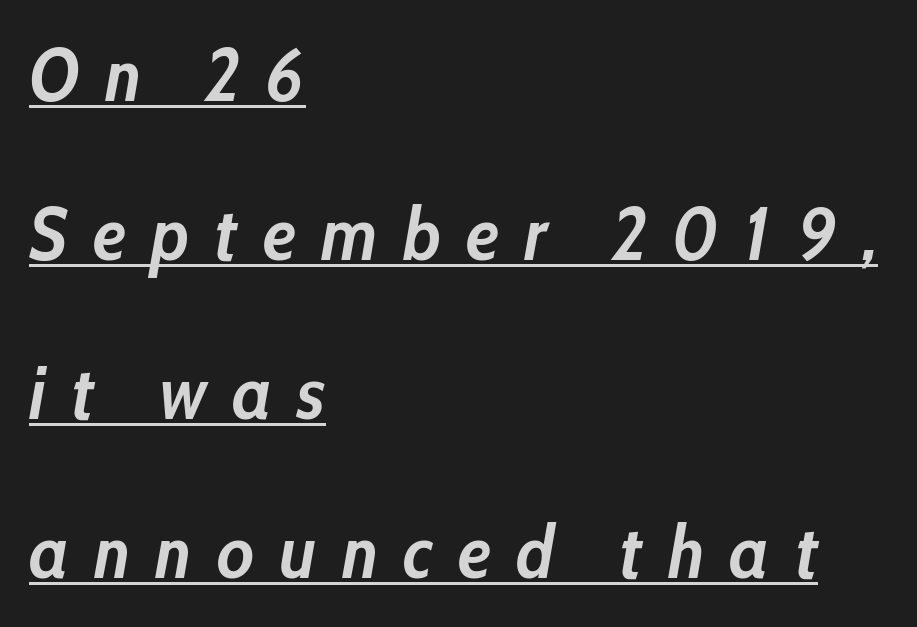
The image shows 74 px semibold, condensed type, italic (leaning right); set left-aligned, loose line spacing (2.15x), unusually wide letter spacing (+0.34 em), underlined; low stroke contrast and a medium x-height.
